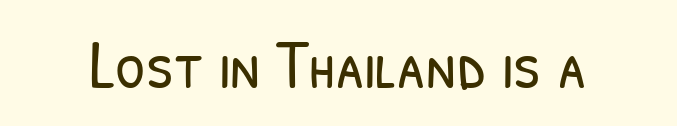
{"serif": "no", "bold": "no", "weight": "light", "width": "condensed", "stroke_contrast": "low", "x_height": "medium", "monospaced": "no", "underline": "no", "letter_spacing": "normal", "letter_spacing_em": 0.0, "glyph_px": 69}
